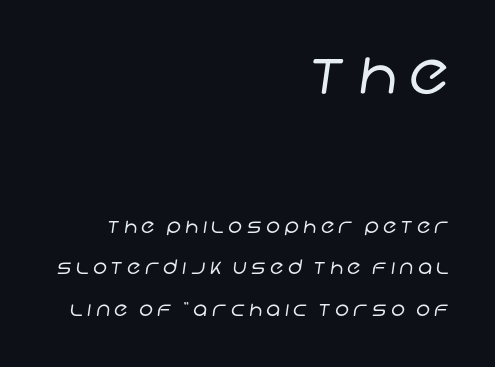
Q: Is the text bold? A: No.
Q: Is the typeface a serif or a sans-serif typeface? A: Sans-serif.
Q: Is the text underlined? A: No.
Q: How is the paragraph aligned? A: Right-aligned.
Q: Is the spacing between letters normal or unusually wide? A: Unusually wide.
Q: Is the spacing between lines tight, normal or loose? A: Loose.
Q: Which block of text is set in a larger size, the first (top) or the second (bottom)? A: The first (top) one.
Q: Width (condensed, normal, or wide)? A: Normal.
Q: Stroke contrast? A: Low.
Q: x-height? A: Large.
Q: Monospaced? A: No.
